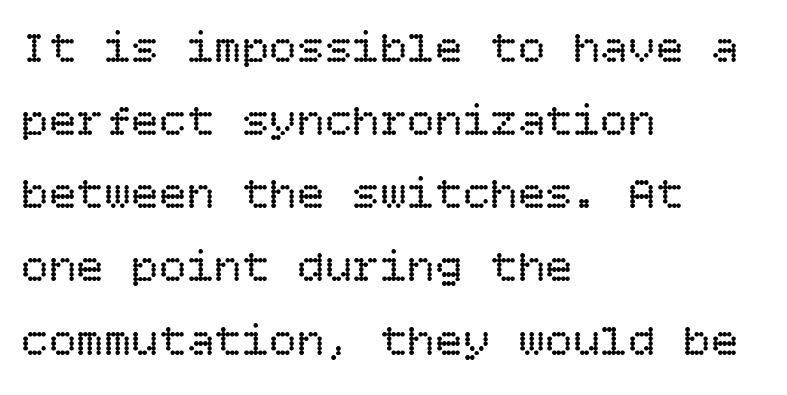
{"italic": "no", "bold": "no", "weight": "regular", "width": "normal", "stroke_contrast": "low", "x_height": "large", "underline": "no", "align": "left", "line_spacing": "normal", "line_spacing_ratio": 1.59, "letter_spacing": "normal", "letter_spacing_em": 0.0, "glyph_px": 46}
